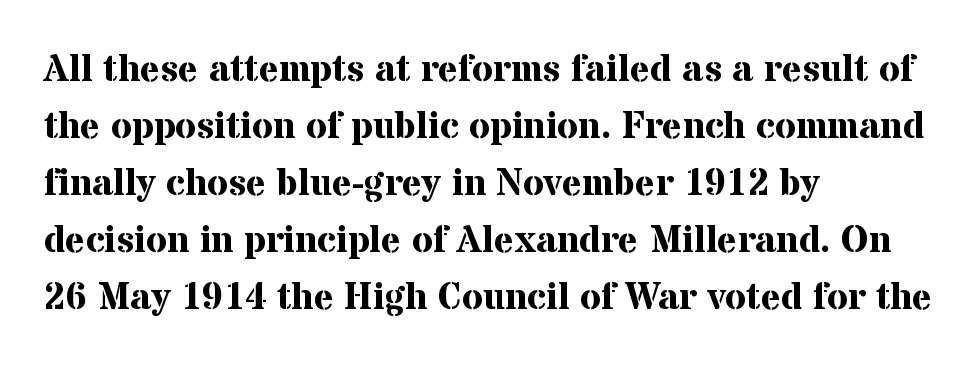
The image shows 38 px bold serif type, upright; set left-aligned, normal line spacing (1.5x), normal letter spacing, not underlined; medium stroke contrast and a medium x-height.
